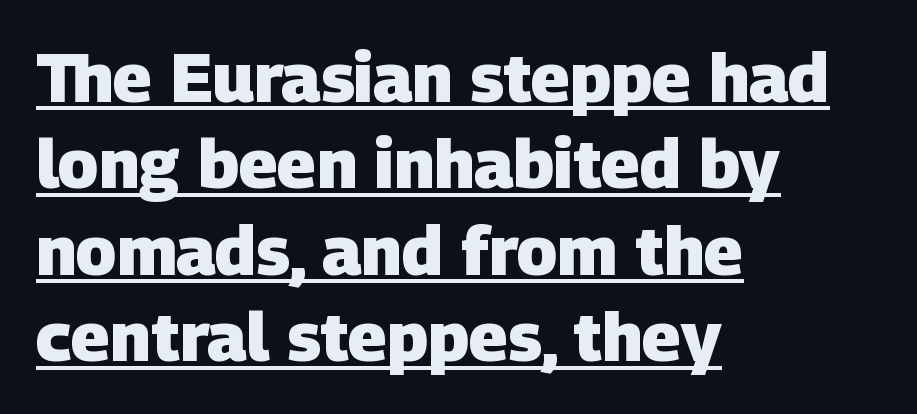
{"serif": "no", "bold": "yes", "weight": "heavy", "width": "normal", "stroke_contrast": "low", "x_height": "large", "monospaced": "no", "underline": "yes", "align": "left", "line_spacing": "normal", "line_spacing_ratio": 1.27, "letter_spacing": "normal", "letter_spacing_em": 0.0, "glyph_px": 68}
